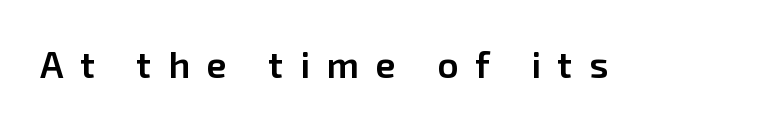
The image shows 37 px semibold sans-serif type, upright; set unusually wide letter spacing (+0.45 em), not underlined; low stroke contrast and a medium x-height.
